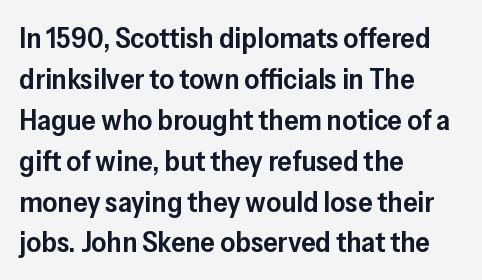
{"serif": "no", "italic": "no", "bold": "semi", "weight": "semibold", "width": "normal", "stroke_contrast": "low", "x_height": "medium", "monospaced": "no", "underline": "no", "align": "left", "line_spacing": "normal", "line_spacing_ratio": 1.41, "letter_spacing": "normal", "letter_spacing_em": 0.0, "glyph_px": 29}
